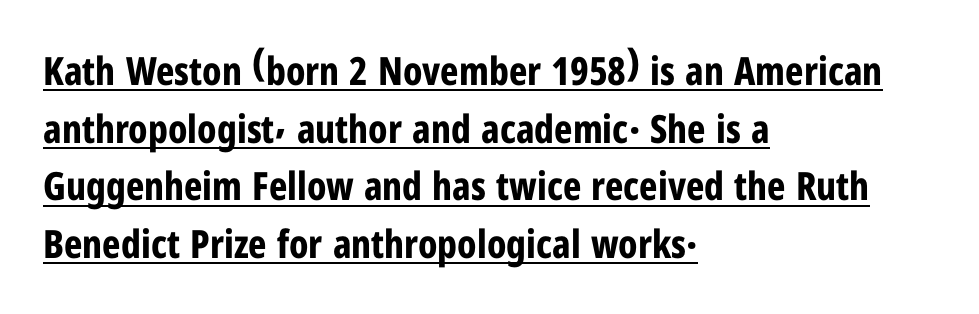
Q: Is the text bold? A: Yes.
Q: Is the text italic (slanted)? A: No, it is upright.
Q: Is the typeface a serif or a sans-serif typeface? A: Sans-serif.
Q: Is the text underlined? A: Yes.
Q: How is the paragraph aligned? A: Left-aligned.
Q: Is the spacing between letters normal or unusually wide? A: Normal.
Q: Is the spacing between lines tight, normal or loose? A: Normal.
Q: Width (condensed, normal, or wide)? A: Condensed.
Q: Stroke contrast? A: Low.
Q: x-height? A: Medium.
Q: Monospaced? A: No.
